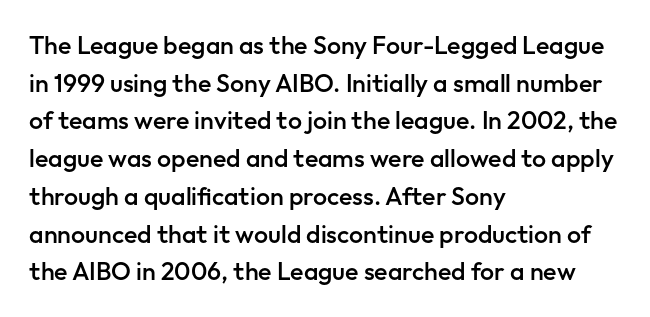
Q: Is the text bold? A: Semi-bold.
Q: Is the text italic (slanted)? A: No, it is upright.
Q: Is the text underlined? A: No.
Q: How is the paragraph aligned? A: Left-aligned.
Q: Is the spacing between letters normal or unusually wide? A: Normal.
Q: Is the spacing between lines tight, normal or loose? A: Normal.
